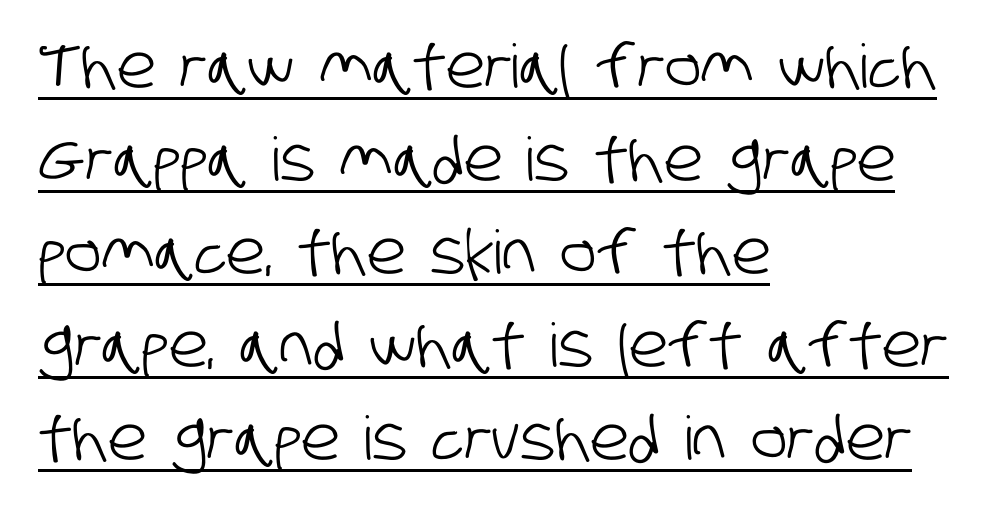
The image shows 60 px condensed sans-serif type; set left-aligned, normal line spacing (1.55x), normal letter spacing, underlined; low stroke contrast and a large x-height.
